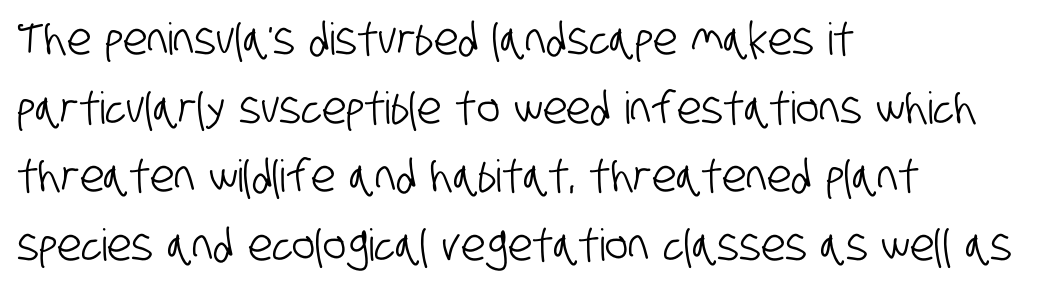
This is sans-serif lettering, the kind often seen on screens and signage. The ragged edge is on the right, which tells us the setting is flush left. Varying glyph widths throughout — classic text-font behaviour. Underline: absent. The rendering uses a moderate line-height, typical for paragraphs.
